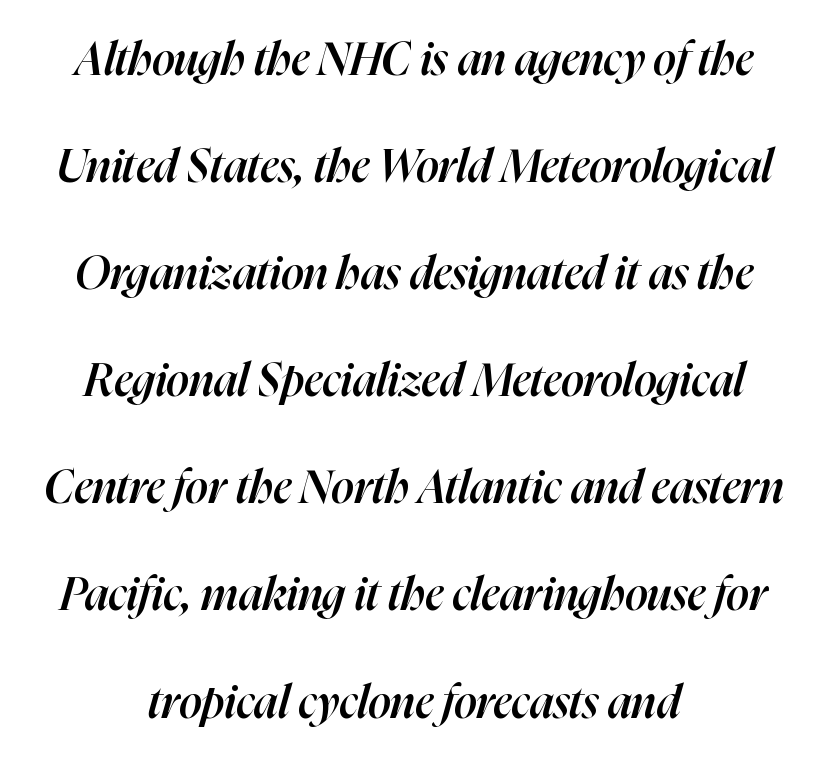
The passage shown is semibold, sitting just below true bold. Words appear dense and cohesive because spacing is normal. Is this a fixed-width face? No — the glyphs have proportional, varying widths. The foot of each line stays bare and open. The passage is arranged like a title page — every line centered. The leading is generous, giving the passage an open texture.
